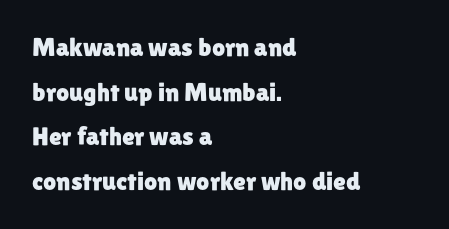
Any mark beneath the type? The region is blank. Ascenders rise straight up at ninety degrees. Honestly, the letter spacing is just normal — you wouldn't notice it. Does the copy run flush right? No — it runs flush left.
